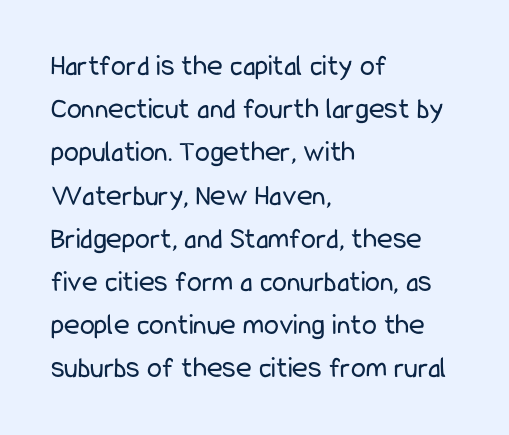
Q: Is the text bold? A: No.
Q: Is the text italic (slanted)? A: No, it is upright.
Q: Is the typeface a serif or a sans-serif typeface? A: Sans-serif.
Q: Is the text underlined? A: No.
Q: How is the paragraph aligned? A: Left-aligned.
Q: Is the spacing between letters normal or unusually wide? A: Normal.
Q: Is the spacing between lines tight, normal or loose? A: Normal.
Q: Width (condensed, normal, or wide)? A: Condensed.
Q: Stroke contrast? A: Low.
Q: x-height? A: Medium.
Q: Monospaced? A: No.
